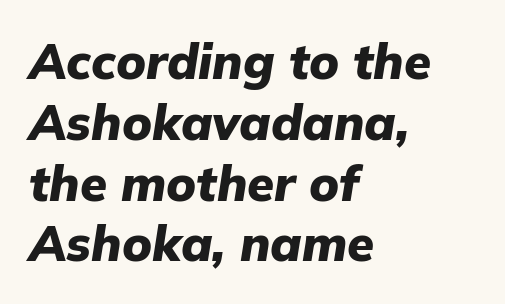
Q: Is the text bold? A: Yes.
Q: Is the text italic (slanted)? A: Yes, it leans right by about 9 degrees.
Q: Is the text underlined? A: No.
Q: How is the paragraph aligned? A: Left-aligned.
Q: Is the spacing between letters normal or unusually wide? A: Normal.
Q: Width (condensed, normal, or wide)? A: Normal.
Q: Stroke contrast? A: Low.
Q: x-height? A: Medium.
Q: Monospaced? A: No.
